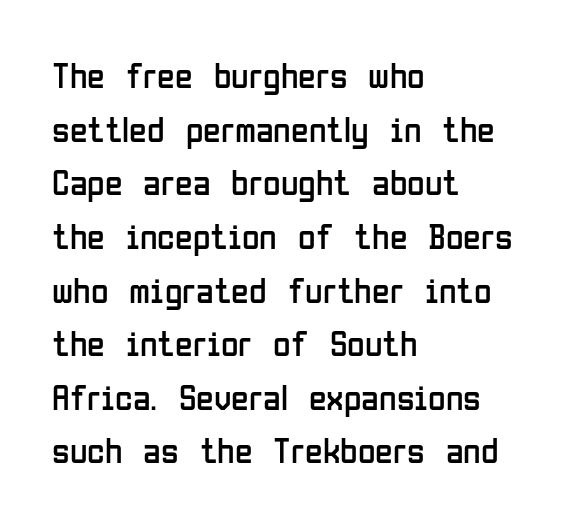
Q: Is the text bold? A: No.
Q: Is the text italic (slanted)? A: No, it is upright.
Q: Is the typeface a serif or a sans-serif typeface? A: Sans-serif.
Q: Is the text underlined? A: No.
Q: How is the paragraph aligned? A: Left-aligned.
Q: Is the spacing between letters normal or unusually wide? A: Normal.
Q: Is the spacing between lines tight, normal or loose? A: Normal.
Q: Width (condensed, normal, or wide)? A: Condensed.
Q: Stroke contrast? A: Low.
Q: x-height? A: Medium.
Q: Monospaced? A: No.
